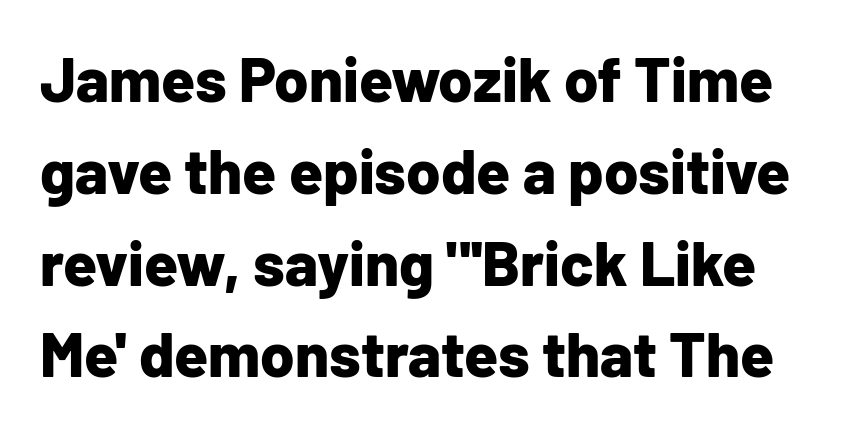
Summary of weight: heavy, a full bold. The face used here is a sans, in the tradition of grotesques and geometrics. Successive baselines arrive at the customary interval. Each row of text sits above clean, open space.
